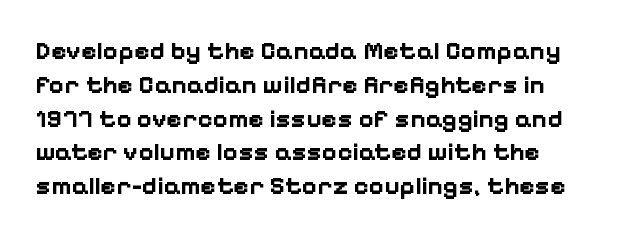
The image shows 26 px bold type, upright; set normal line spacing (1.3x), normal letter spacing, not underlined.
